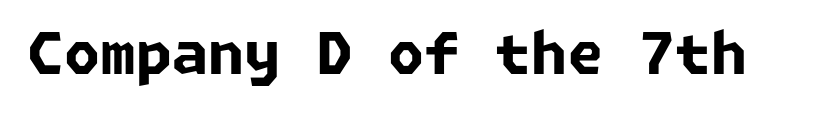
The image shows 58 px bold sans-serif type; set normal letter spacing, not underlined; low stroke contrast and a medium x-height.
